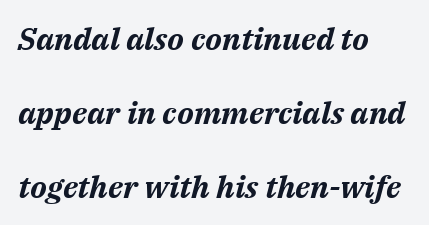
Students, observe: this is what heavily led, spacious text looks like. Tall strokes in this sample are angled rather than plumb. Is the block centered? No — it sits flush against the left margin. How are the letters spaced? Ordinarily, with no added tracking. Typesetter's note: full bold, strokes at maximum text heaviness.
